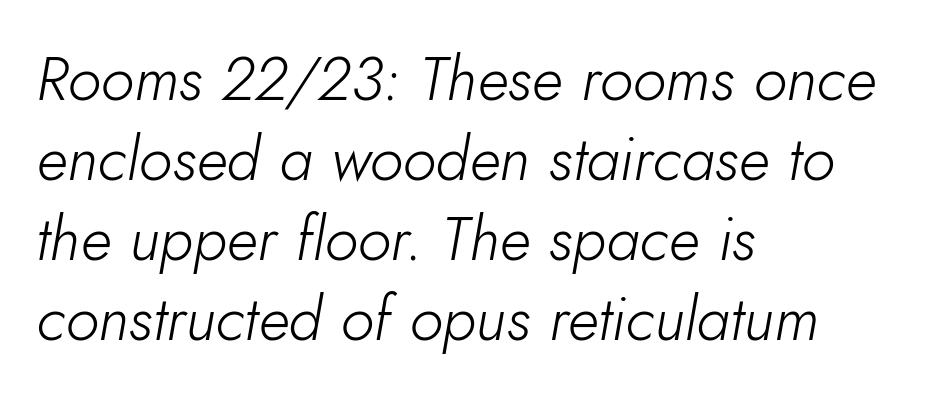
Q: Is the text bold? A: No.
Q: Is the text italic (slanted)? A: Yes, it leans right by about 10 degrees.
Q: Is the text underlined? A: No.
Q: How is the paragraph aligned? A: Left-aligned.
Q: Is the spacing between letters normal or unusually wide? A: Normal.
Q: Is the spacing between lines tight, normal or loose? A: Normal.
Q: Width (condensed, normal, or wide)? A: Normal.
Q: Stroke contrast? A: Low.
Q: x-height? A: Small.
Q: Monospaced? A: No.
